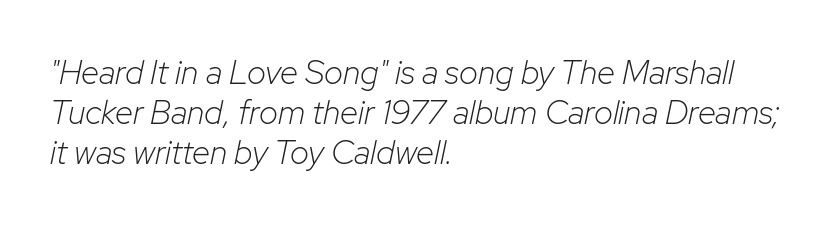
{"italic": "yes", "lean": "right", "slant_degrees": 12, "bold": "no", "weight": "light", "width": "normal", "stroke_contrast": "low", "x_height": "medium", "monospaced": "no", "underline": "no", "align": "left", "line_spacing_ratio": 1.21, "letter_spacing": "normal", "letter_spacing_em": 0.0, "glyph_px": 33}
